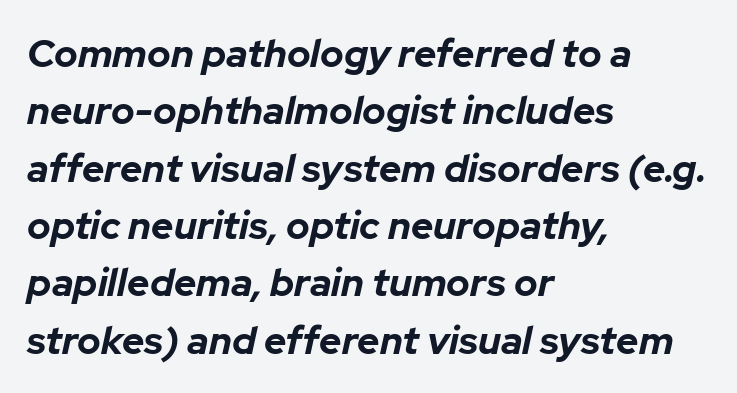
Q: Is the text bold? A: Yes.
Q: Is the text italic (slanted)? A: Yes, it leans right by about 12 degrees.
Q: Is the text underlined? A: No.
Q: How is the paragraph aligned? A: Left-aligned.
Q: Is the spacing between letters normal or unusually wide? A: Normal.
Q: Is the spacing between lines tight, normal or loose? A: Normal.
Q: Width (condensed, normal, or wide)? A: Normal.
Q: Stroke contrast? A: Low.
Q: x-height? A: Medium.
Q: Monospaced? A: No.
